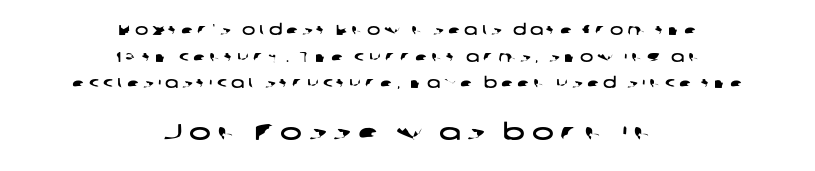
The image shows 23 px text type; set centered, loose line spacing (1.9x), unusually wide letter spacing (+0.29 em), not underlined; the second (bottom) block is 1.64x larger.
